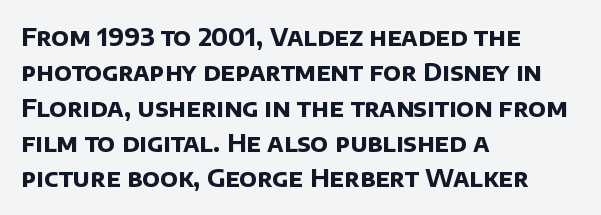
{"bold": "yes", "underline": "no", "align": "left", "line_spacing": "normal", "line_spacing_ratio": 1.47, "letter_spacing": "normal", "letter_spacing_em": 0.0, "glyph_px": 24}
